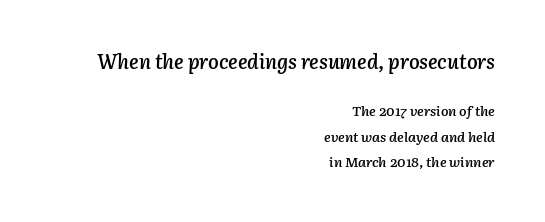
{"italic": "yes", "lean": "right", "slant_degrees": 3, "bold": "semi", "underline": "no", "align": "right", "line_spacing_ratio": 1.82, "letter_spacing": "normal", "letter_spacing_em": 0.0, "larger_block": "first", "size_ratio": 1.43, "glyph_px": 20}
